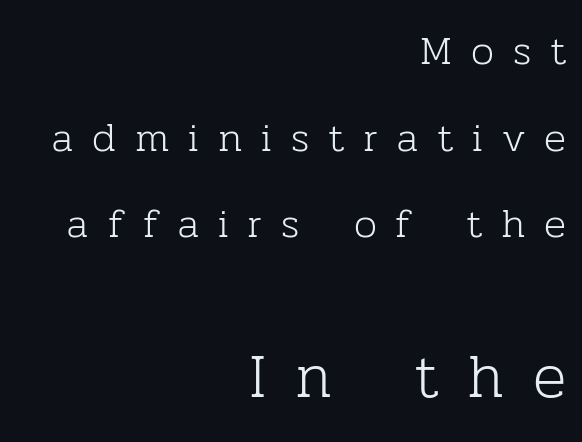
Looks like regular typesetting: each glyph gets only the width it needs. When letters stand straight like this, we call the style roman or upright. Lines of text with bare space underneath. Top chunk: small. Bottom chunk: large. Weight class: somewhere from thin through regular.
